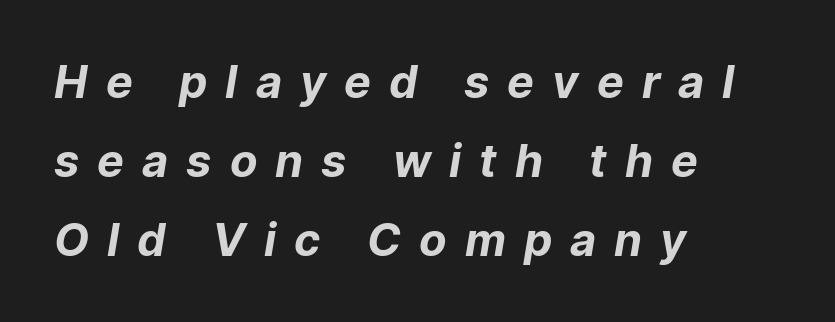
The image shows 45 px bold sans-serif type; set left-aligned, line spacing 1.76x, unusually wide letter spacing (+0.4 em), not underlined; low stroke contrast and a medium x-height.
